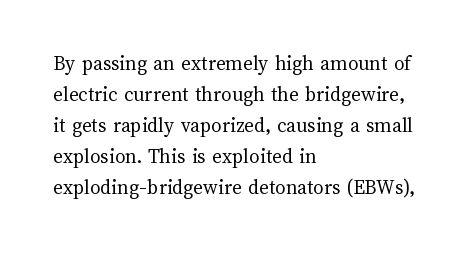
The image shows 21 px text type, upright; set left-aligned, normal line spacing (1.48x), normal letter spacing, not underlined.
